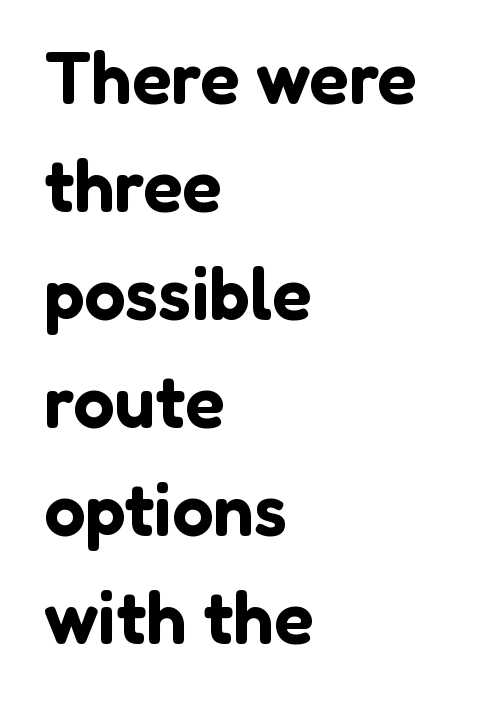
Caption: standard tracking, unaltered. Regular leading. Descender tails drop into unmarked territory. Varying glyph widths throughout — classic text-font behaviour.
